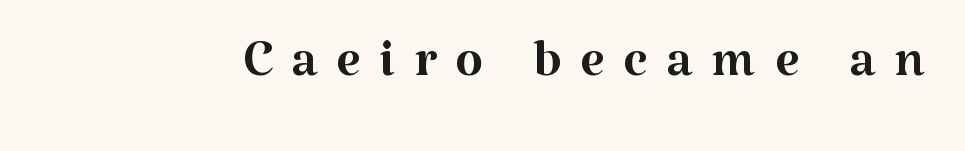
The image shows 72 px regular-weight serif type, upright; set unusually wide letter spacing (+0.26 em), not underlined; medium stroke contrast and a medium x-height.
